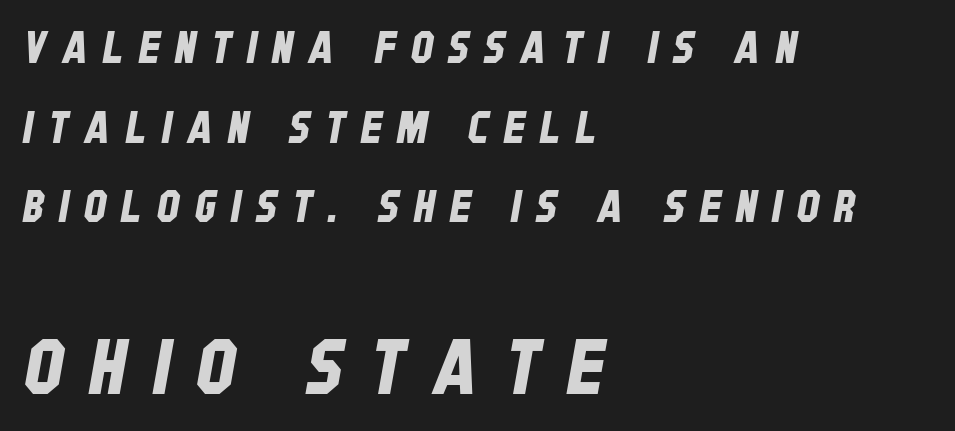
{"serif": "no", "width": "condensed", "stroke_contrast": "low", "x_height": "large", "monospaced": "no", "underline": "no", "align": "left", "line_spacing_ratio": 1.81, "letter_spacing": "wide", "letter_spacing_em": 0.35, "larger_block": "second", "size_ratio": 1.75, "glyph_px": 77}
